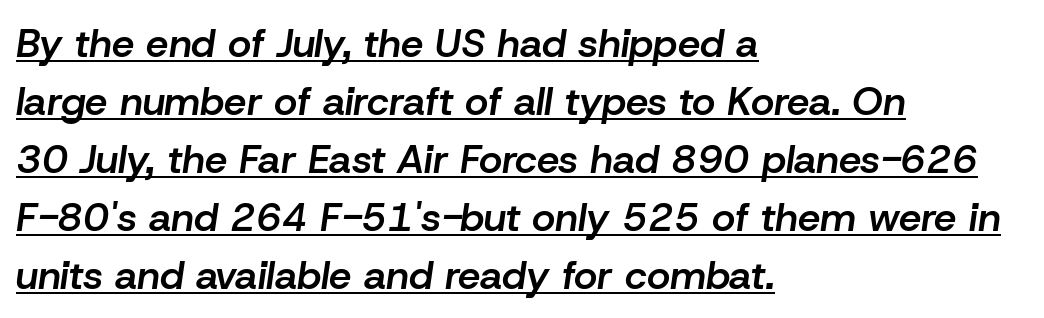
Q: Is the text bold? A: Semi-bold.
Q: Is the text italic (slanted)? A: Yes, it leans right by about 8 degrees.
Q: Is the text underlined? A: Yes.
Q: How is the paragraph aligned? A: Left-aligned.
Q: Is the spacing between letters normal or unusually wide? A: Normal.
Q: Is the spacing between lines tight, normal or loose? A: Normal.
Q: Width (condensed, normal, or wide)? A: Normal.
Q: Stroke contrast? A: Low.
Q: x-height? A: Medium.
Q: Monospaced? A: No.
